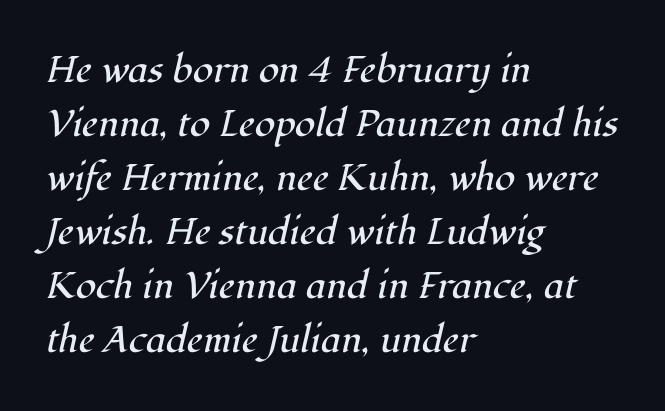
A quiet, ordinary-to-light weight characterises the typeface. Vertically, the passage feels balanced, rows spaced as you'd expect. The face used here is proportionally spaced, like ordinary book or web type. Leftover space on each line is placed entirely after the last word.
